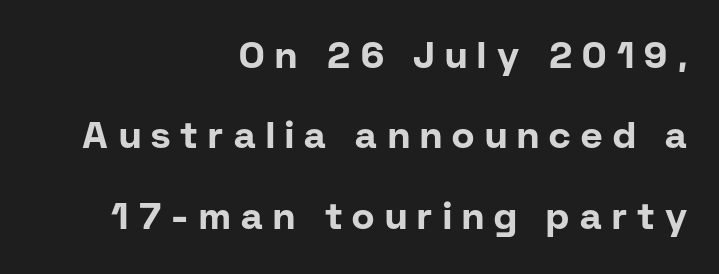
Q: Is the text bold? A: Yes.
Q: Is the text italic (slanted)? A: No, it is upright.
Q: Is the typeface a serif or a sans-serif typeface? A: Sans-serif.
Q: Is the text underlined? A: No.
Q: How is the paragraph aligned? A: Right-aligned.
Q: Is the spacing between letters normal or unusually wide? A: Unusually wide.
Q: Is the spacing between lines tight, normal or loose? A: Loose.
Q: Width (condensed, normal, or wide)? A: Normal.
Q: Stroke contrast? A: Low.
Q: x-height? A: Medium.
Q: Monospaced? A: No.
